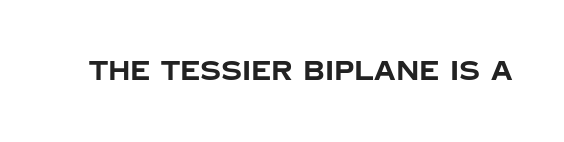
Q: Is the text bold? A: Yes.
Q: Is the text italic (slanted)? A: No, it is upright.
Q: Is the text underlined? A: No.
Q: Is the spacing between letters normal or unusually wide? A: Normal.
